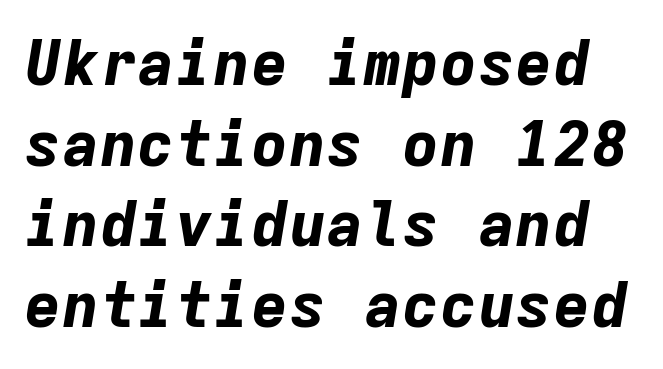
Slanted lettering throughout. Anything drawn beneath the words? Only blank space. Each glyph is drawn with heavy, bold strokes. Letter spacing: default.
